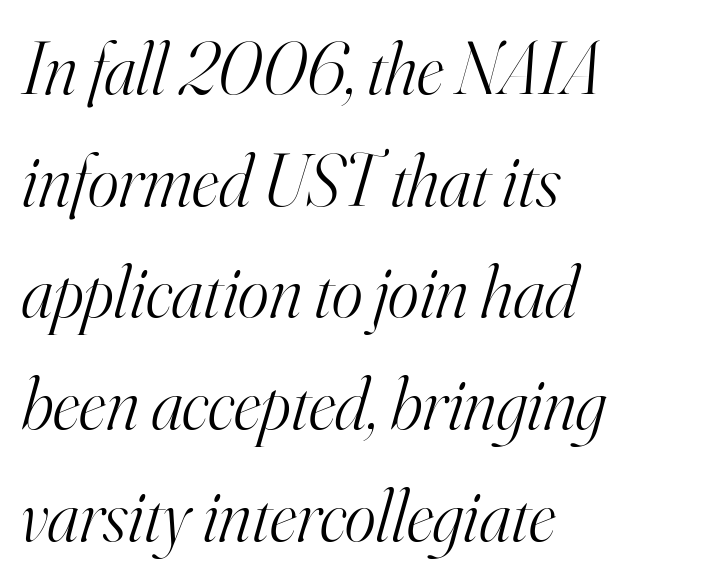
The passage is arranged the way most books set body copy — flush left. What kind of face is this? One with serifs. Is this a fixed-width face? No — the glyphs have proportional, varying widths. Is the letter spacing exaggerated? No — it looks like the ordinary default. Anything drawn beneath the words? Only blank space.
